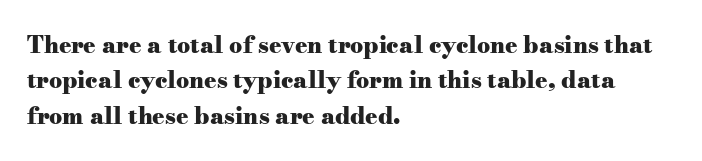
The image shows 23 px bold type, upright; set left-aligned, normal line spacing (1.54x), normal letter spacing, not underlined.
